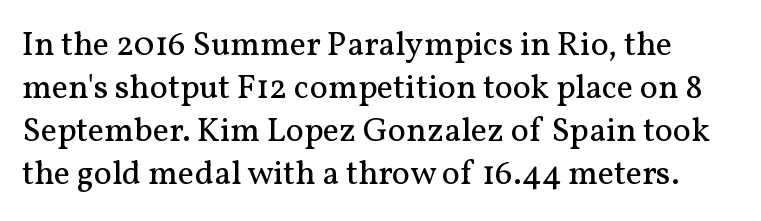
Q: Is the text bold? A: No.
Q: Is the text italic (slanted)? A: No, it is upright.
Q: Is the typeface a serif or a sans-serif typeface? A: Serif.
Q: Is the text underlined? A: No.
Q: Is the spacing between letters normal or unusually wide? A: Normal.
Q: Is the spacing between lines tight, normal or loose? A: Normal.
Q: Width (condensed, normal, or wide)? A: Normal.
Q: Stroke contrast? A: Medium.
Q: x-height? A: Medium.
Q: Monospaced? A: No.
